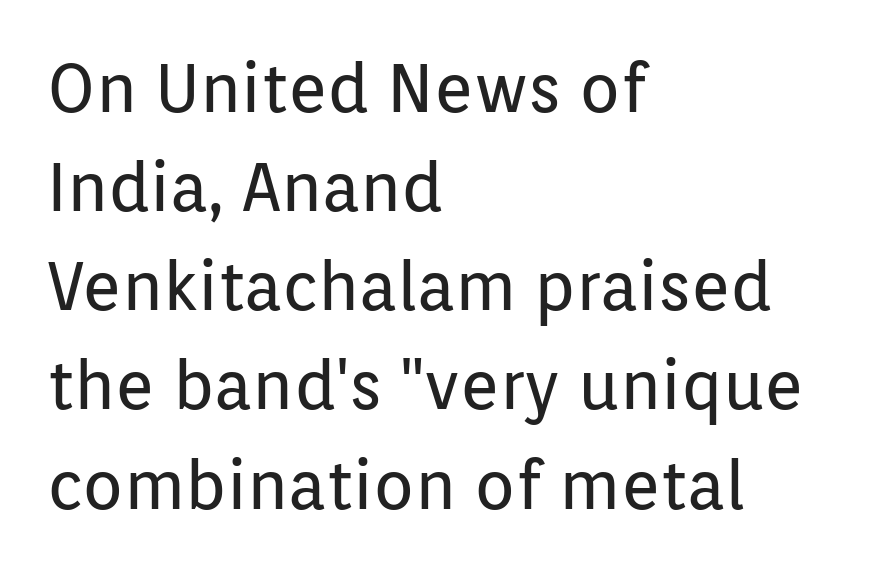
Q: Is the text bold? A: No.
Q: Is the text italic (slanted)? A: No, it is upright.
Q: Is the typeface a serif or a sans-serif typeface? A: Sans-serif.
Q: Is the text underlined? A: No.
Q: How is the paragraph aligned? A: Left-aligned.
Q: Is the spacing between letters normal or unusually wide? A: Normal.
Q: Is the spacing between lines tight, normal or loose? A: Normal.
Q: Width (condensed, normal, or wide)? A: Normal.
Q: Stroke contrast? A: Low.
Q: x-height? A: Medium.
Q: Monospaced? A: No.
